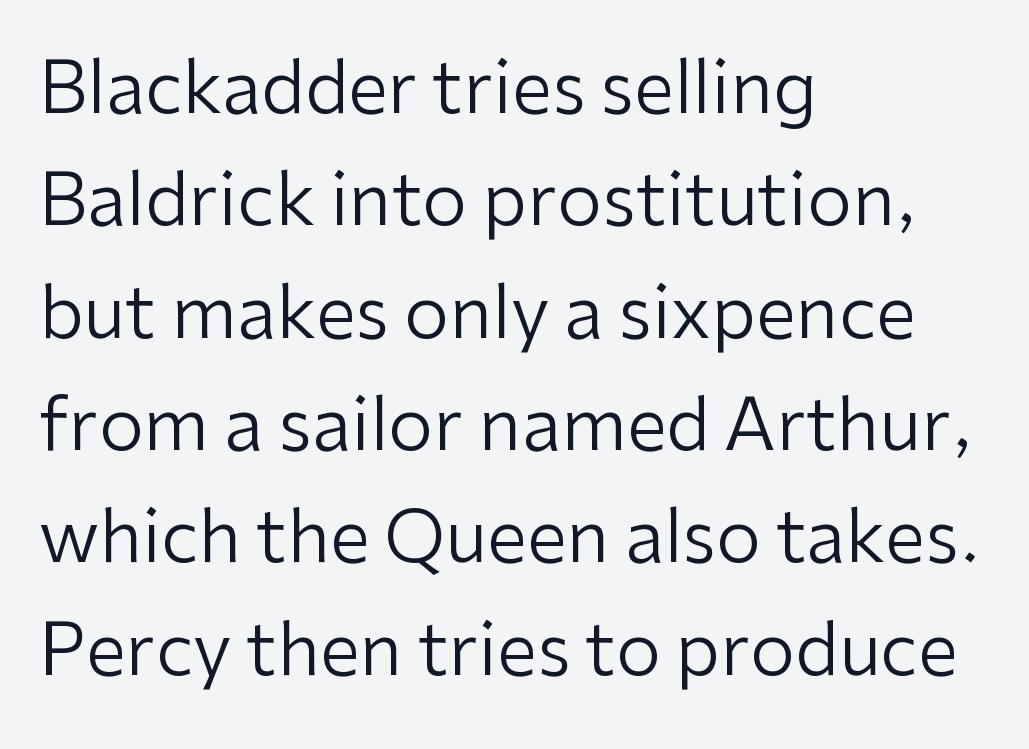
The image shows 72 px regular-weight sans-serif type, upright; set left-aligned, normal line spacing (1.56x), normal letter spacing, not underlined; low stroke contrast and a medium x-height.
